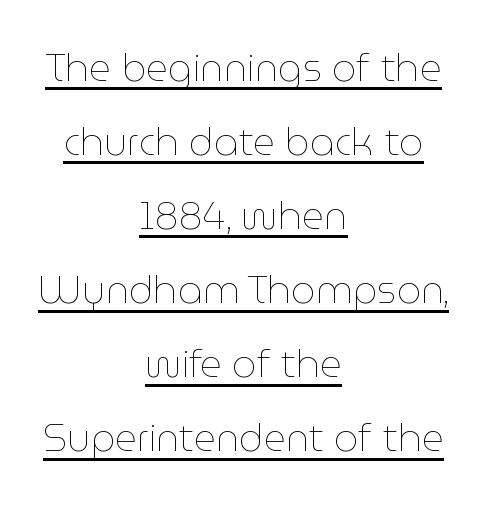
The image shows 38 px thin type, upright; set centered, loose line spacing (1.95x), normal letter spacing, underlined; low stroke contrast and a medium x-height.
